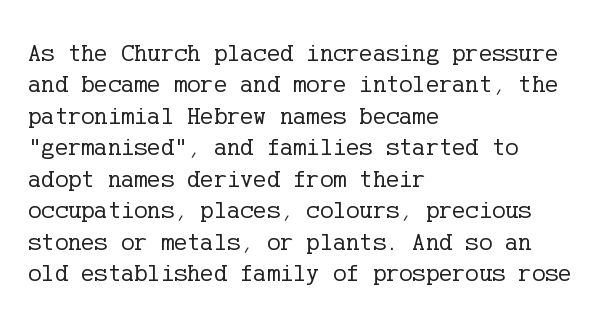
Q: Is the text bold? A: No.
Q: Is the text italic (slanted)? A: No, it is upright.
Q: Is the text underlined? A: No.
Q: How is the paragraph aligned? A: Left-aligned.
Q: Is the spacing between letters normal or unusually wide? A: Normal.
Q: Is the spacing between lines tight, normal or loose? A: Normal.
